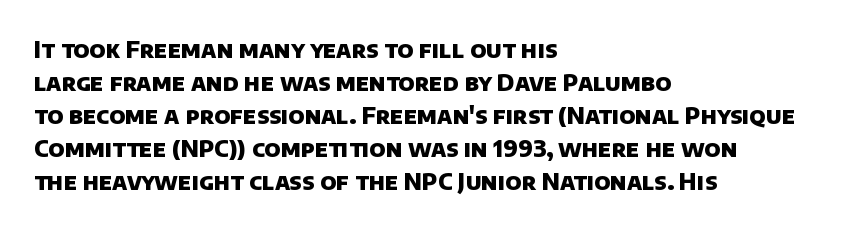
Check the space under the baseline: it is left empty. These lines carry a lot of weight — the face is fully bold. Compared with a centered layout, this one pins lines to the left instead. The horizontal fit of the characters is conventional and even. Interline gaps are of average width in this sample.
